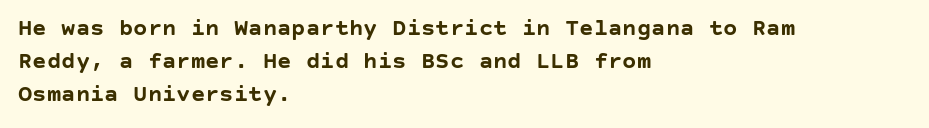
The image shows 24 px bold type, upright; set left-aligned, normal line spacing (1.38x), normal letter spacing, not underlined.
